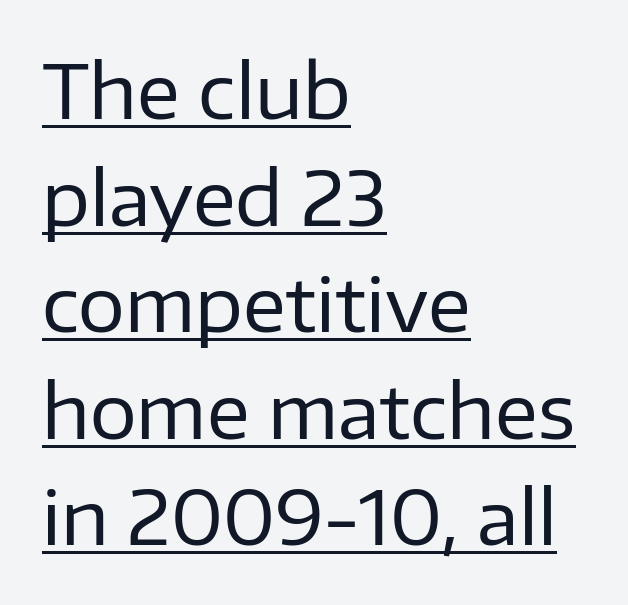
The vertical gap from one line to the next is medium. The passage shown is typed in a proportional face where columns would drift. Does a line run under the words? Yes, clearly. The paragraph shown leans on its left margin.
